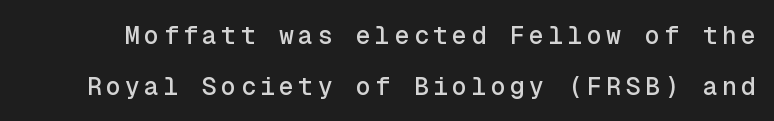
The image shows 25 px text type, upright; set loose line spacing (2.04x), not underlined.
